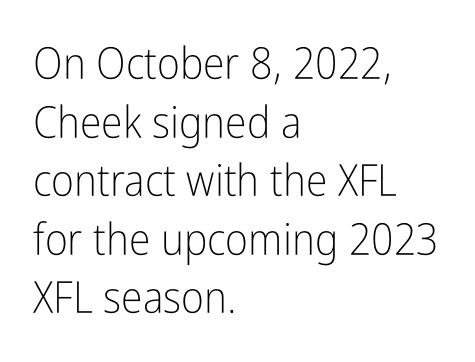
The image shows 44 px light, condensed sans-serif type, upright; set left-aligned, normal line spacing (1.33x), normal letter spacing, not underlined; low stroke contrast and a medium x-height.
